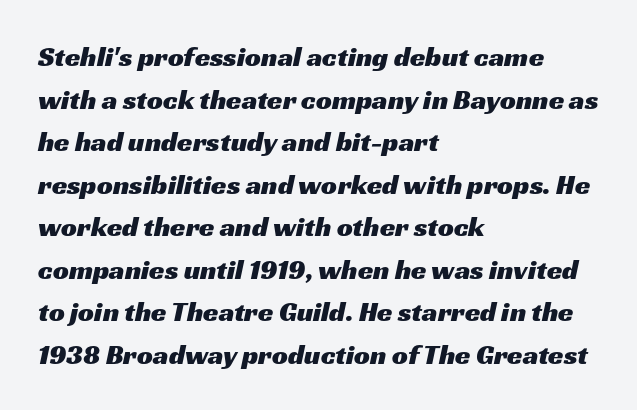
{"serif": "no", "width": "wide", "stroke_contrast": "medium", "x_height": "medium", "monospaced": "no", "underline": "no", "align": "left", "line_spacing": "normal", "line_spacing_ratio": 1.52, "letter_spacing": "normal", "letter_spacing_em": 0.0, "glyph_px": 28}
